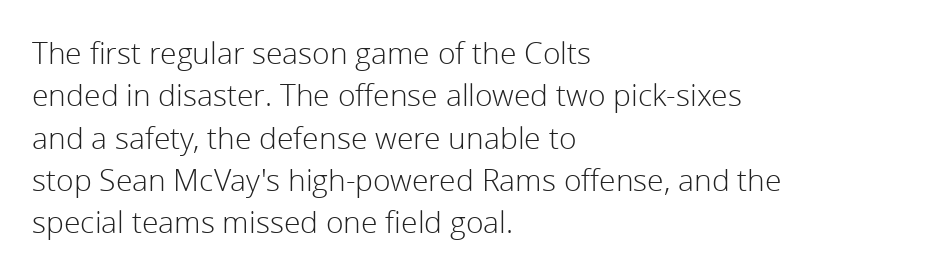
The image shows 30 px light sans-serif type, upright; set left-aligned, normal line spacing (1.41x), normal letter spacing, not underlined; low stroke contrast and a medium x-height.
